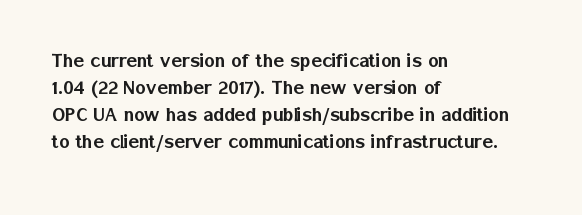
The horizontal fit of the characters is conventional and even. The typesetter chose a ragged-right arrangement here. Upright lettering throughout. The specimen omits any rule beneath the text block's lines.
